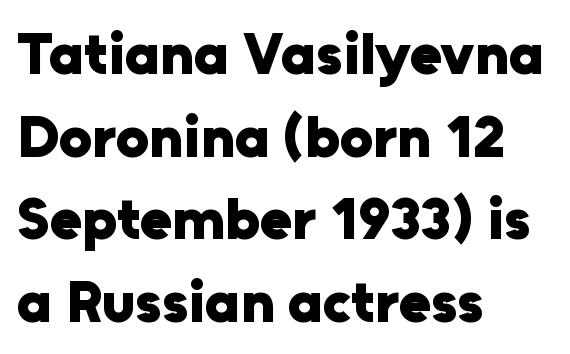
{"serif": "no", "italic": "no", "bold": "yes", "weight": "heavy", "width": "normal", "stroke_contrast": "low", "x_height": "medium", "monospaced": "no", "underline": "no", "align": "left", "line_spacing": "normal", "line_spacing_ratio": 1.4, "letter_spacing": "normal", "letter_spacing_em": 0.0, "glyph_px": 59}
